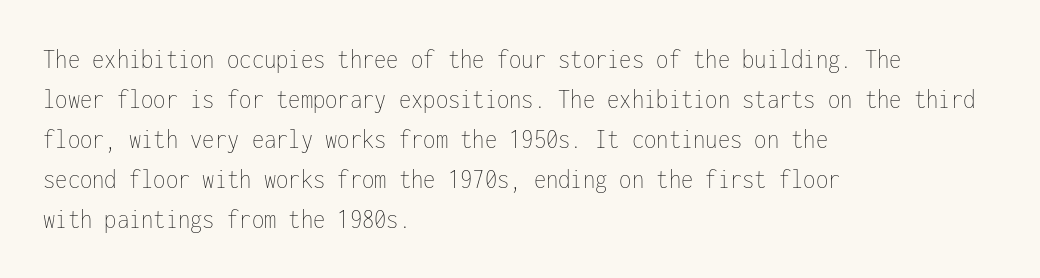
{"italic": "no", "bold": "no", "weight": "thin", "width": "condensed", "stroke_contrast": "low", "x_height": "medium", "monospaced": "yes", "underline": "no", "align": "left", "line_spacing": "normal", "line_spacing_ratio": 1.43, "letter_spacing": "normal", "letter_spacing_em": 0.0, "glyph_px": 28}
